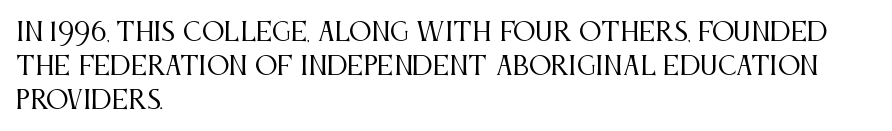
{"italic": "no", "bold": "no", "underline": "no", "align": "left", "line_spacing": "normal", "line_spacing_ratio": 1.37, "letter_spacing": "normal", "letter_spacing_em": 0.0, "glyph_px": 25}
